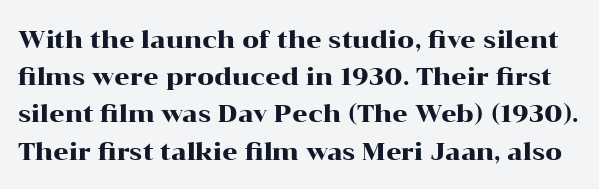
Check under the words: just untouched page. Notice how the stems are strictly vertical — no italics here. The gaps between neighbouring characters are ordinary and unremarkable. Vertical spacing — default.
